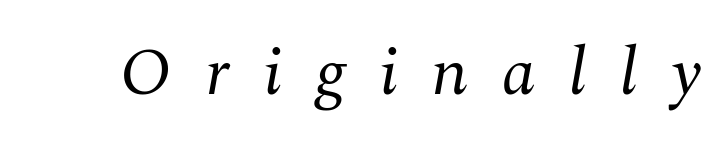
Q: Is the text bold? A: No.
Q: Is the text italic (slanted)? A: Yes, it leans right by about 10 degrees.
Q: Is the typeface a serif or a sans-serif typeface? A: Serif.
Q: Is the text underlined? A: No.
Q: Is the spacing between letters normal or unusually wide? A: Unusually wide.
Q: Width (condensed, normal, or wide)? A: Normal.
Q: Stroke contrast? A: Medium.
Q: x-height? A: Medium.
Q: Monospaced? A: No.
